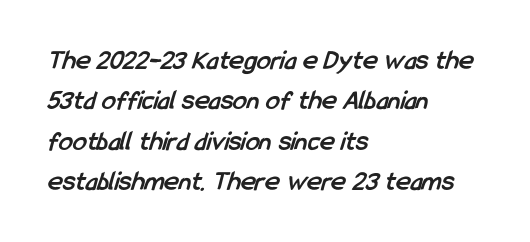
The image shows 28 px semibold, condensed sans-serif type; set left-aligned, normal line spacing (1.44x), normal letter spacing, not underlined; low stroke contrast and a medium x-height.
